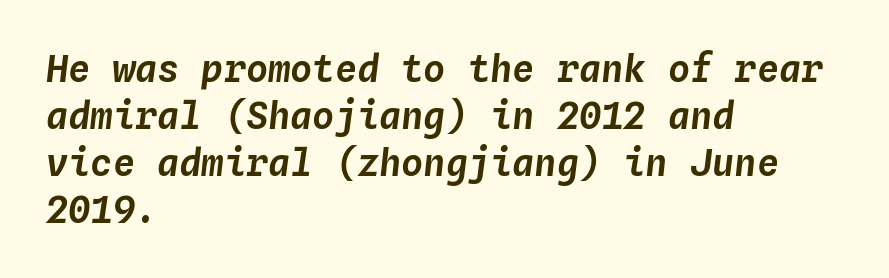
The image shows 37 px text type, italic (leaning right), monospaced; set left-aligned, normal line spacing (1.27x), normal letter spacing, not underlined; low stroke contrast and a medium x-height.
